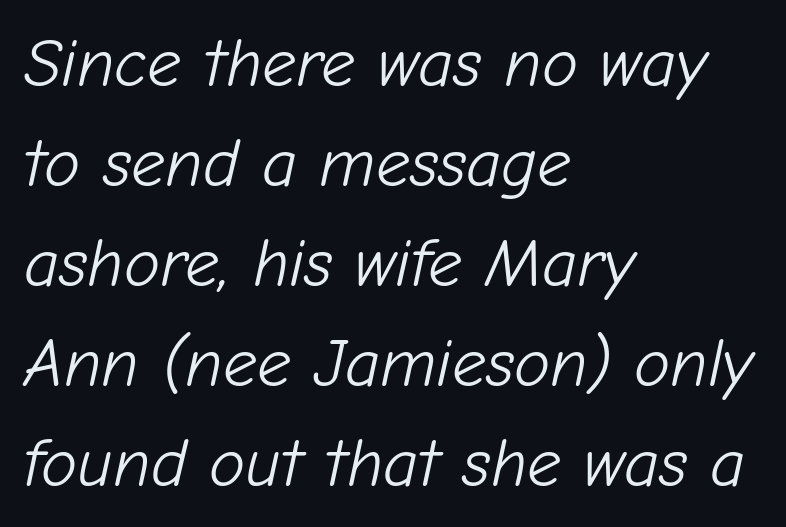
The image shows 68 px light type, italic (leaning right); set left-aligned, normal line spacing (1.47x), normal letter spacing, not underlined; low stroke contrast and a medium x-height.
